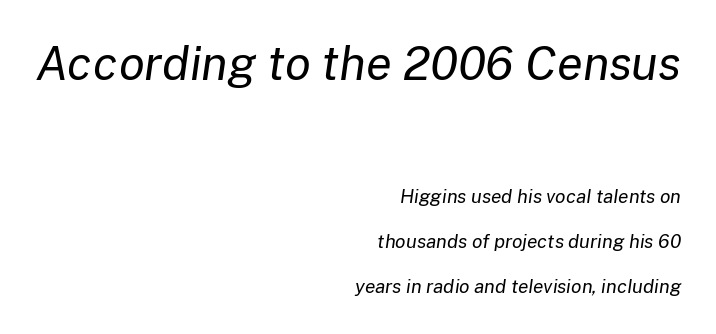
The image shows 47 px regular-weight type, italic (leaning right); set right-aligned, loose line spacing (2.37x), normal letter spacing, not underlined; the first (top) block is 2.47x larger; low stroke contrast and a medium x-height.
